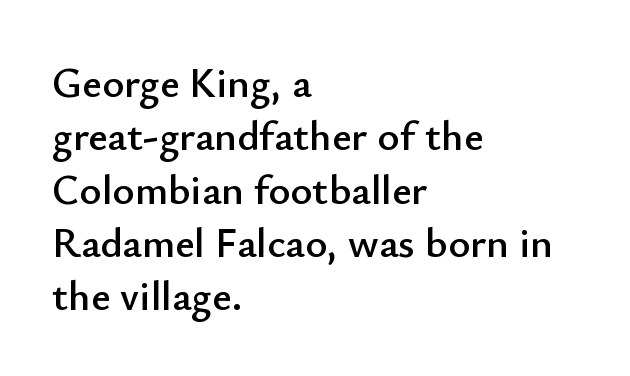
The image shows 42 px sans-serif type, upright; set left-aligned, normal line spacing (1.27x), normal letter spacing, not underlined; low stroke contrast and a small x-height.
